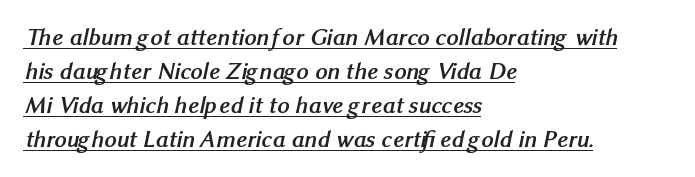
The letters sit at their default tracking, neither squeezed nor spread. The rendering uses a moderate line-height, typical for paragraphs. Does the weight exceed regular? Yes, all the way to bold. These lines are set flush left with a ragged right edge.
